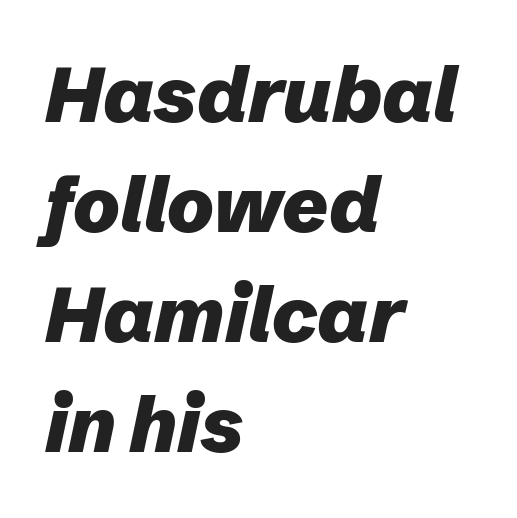
Rendered with sloped, italic letterforms. Glyph-to-glyph distance matches everyday printed text. Looks like regular typesetting: each glyph gets only the width it needs. Short and long lines alike share a common starting point at left. Underline: absent. Horizontal bands of white between lines are of average thickness.
